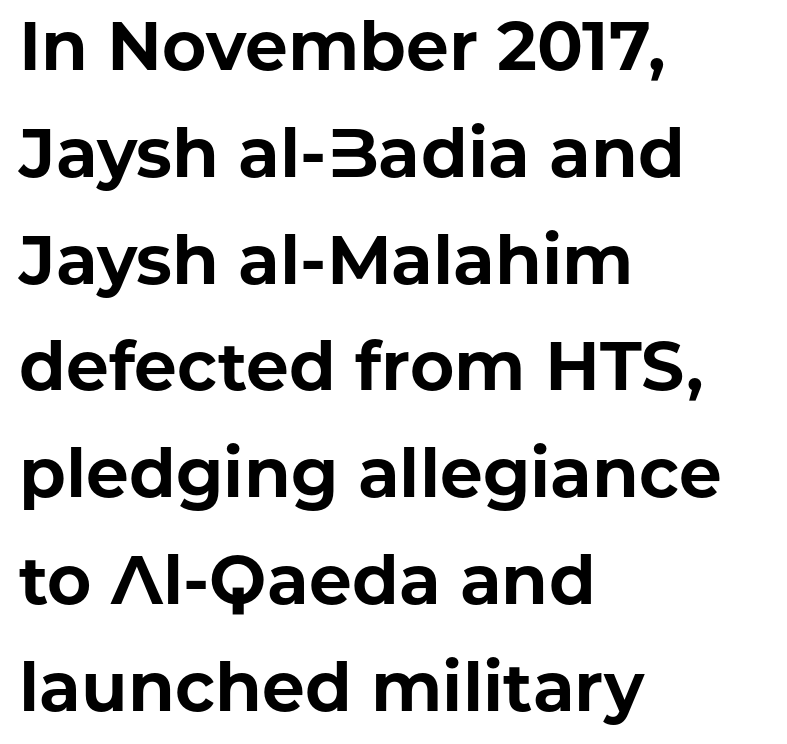
{"serif": "no", "italic": "no", "bold": "yes", "weight": "bold", "width": "normal", "stroke_contrast": "low", "x_height": "medium", "monospaced": "no", "underline": "no", "align": "left", "line_spacing": "normal", "line_spacing_ratio": 1.57, "letter_spacing": "normal", "letter_spacing_em": 0.0, "glyph_px": 68}
